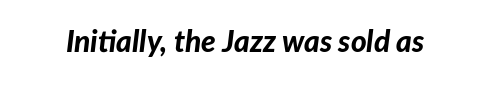
{"italic": "yes", "lean": "right", "slant_degrees": 7, "bold": "yes", "weight": "bold", "width": "normal", "stroke_contrast": "low", "x_height": "medium", "monospaced": "no", "underline": "no", "letter_spacing": "normal", "letter_spacing_em": 0.0, "glyph_px": 30}
